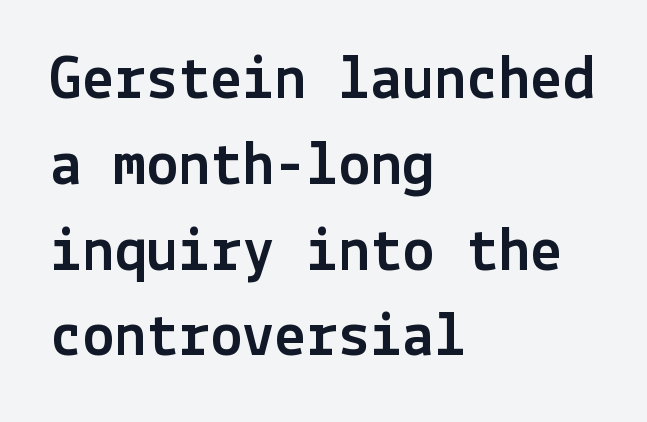
{"serif": "no", "italic": "no", "width": "normal", "x_height": "medium", "underline": "no", "align": "left", "line_spacing": "normal", "line_spacing_ratio": 1.34, "letter_spacing": "normal", "letter_spacing_em": 0.0, "glyph_px": 64}
